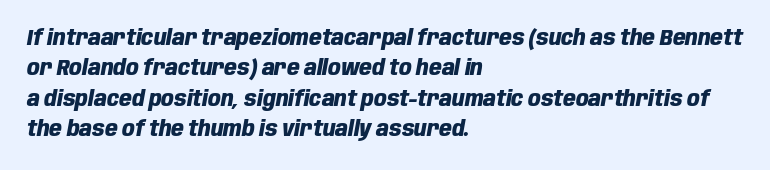
The image shows 22 px bold type, italic (leaning right); set left-aligned, normal line spacing (1.38x), normal letter spacing, not underlined.
